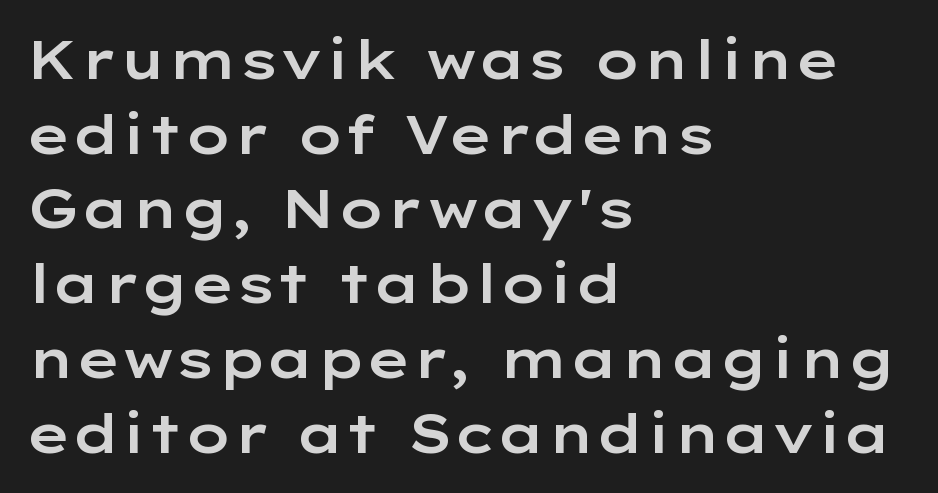
The image shows 53 px wide sans-serif type, upright; set left-aligned, normal line spacing (1.41x), normal letter spacing, not underlined; low stroke contrast and a medium x-height.
